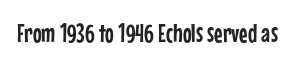
Q: Is the text italic (slanted)? A: No, it is upright.
Q: Is the text underlined? A: No.
Q: Is the spacing between letters normal or unusually wide? A: Normal.
